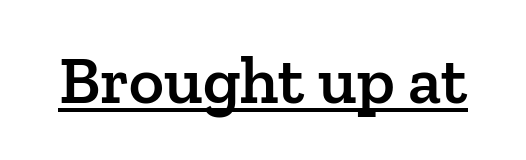
Every character sits straight up, as roman type does. The face used here is seriffed, in the tradition of book romans. The gaps between neighbouring characters are ordinary and unremarkable. Slightly chunky letters — semibold, I'd say, not full bold. This is underlined copy, the kind a proofreader might mark for attention. This sample has the flowing, uneven cadence of proportional lettering.
